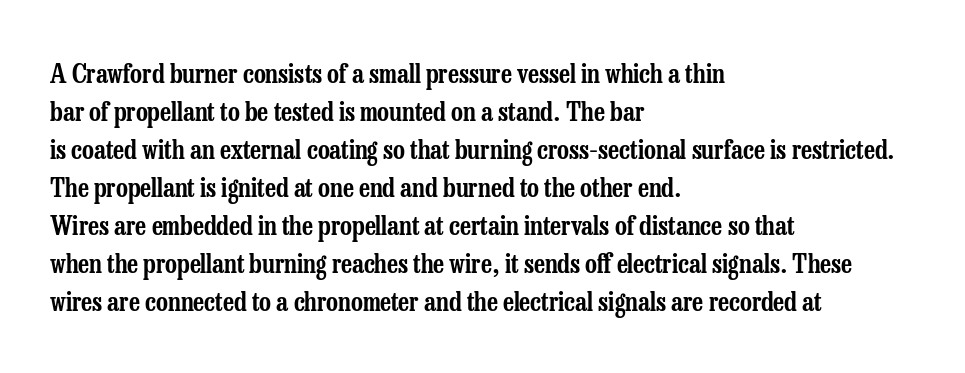
Q: Is the text italic (slanted)? A: No, it is upright.
Q: Is the text underlined? A: No.
Q: How is the paragraph aligned? A: Left-aligned.
Q: Is the spacing between letters normal or unusually wide? A: Normal.
Q: Is the spacing between lines tight, normal or loose? A: Normal.
